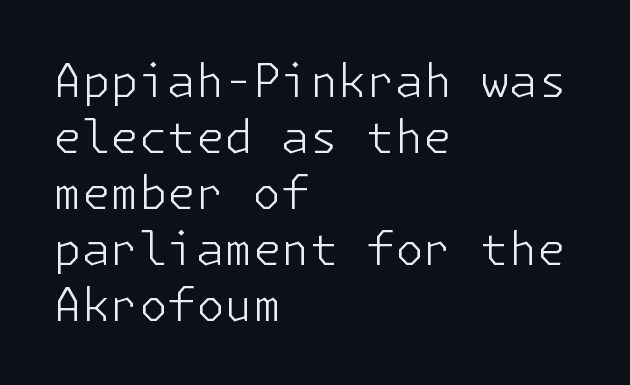
Horizontal alignment here is leftward, the default for most running prose. The foot of each line stays bare and open. This is not heavy type; no bold has been used. Serifs: no, the terminals of the letterforms are clean. Tall strokes in this sample are plumb rather than angled. Glyph-to-glyph distance matches everyday printed text.
